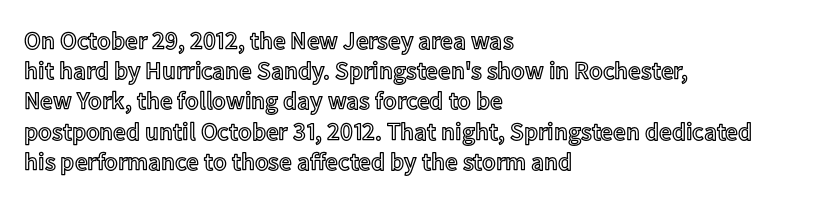
{"italic": "no", "underline": "no", "align": "left", "line_spacing_ratio": 1.21, "letter_spacing": "normal", "letter_spacing_em": 0.0, "glyph_px": 25}
